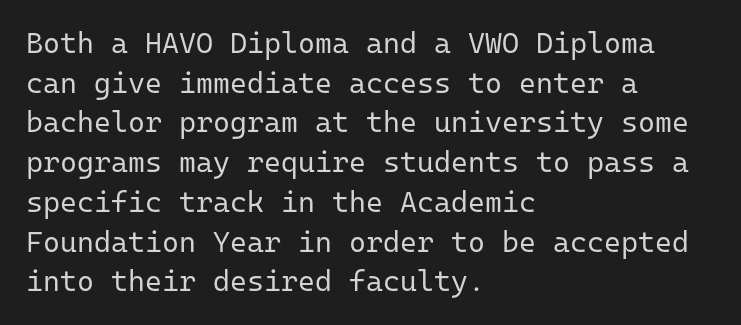
Leftover space on each line is placed entirely after the last word. No extra tracking has been applied to these lines. Vertical strokes here are truly vertical. The letters carry no serifs — their stems end cleanly without finishing strokes.
